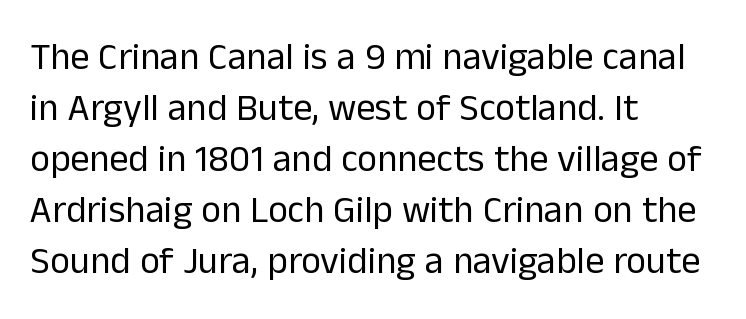
The image shows 38 px regular-weight sans-serif type, upright; set left-aligned, normal line spacing (1.34x), normal letter spacing, not underlined; low stroke contrast and a medium x-height.
